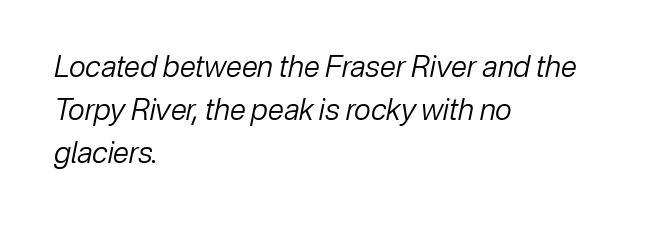
Underline: absent. The type is set solid horizontally, with unmodified tracking. How would I describe the line gaps? Plain and ordinary. The characters are drawn with everyday or finer stroke widths.
